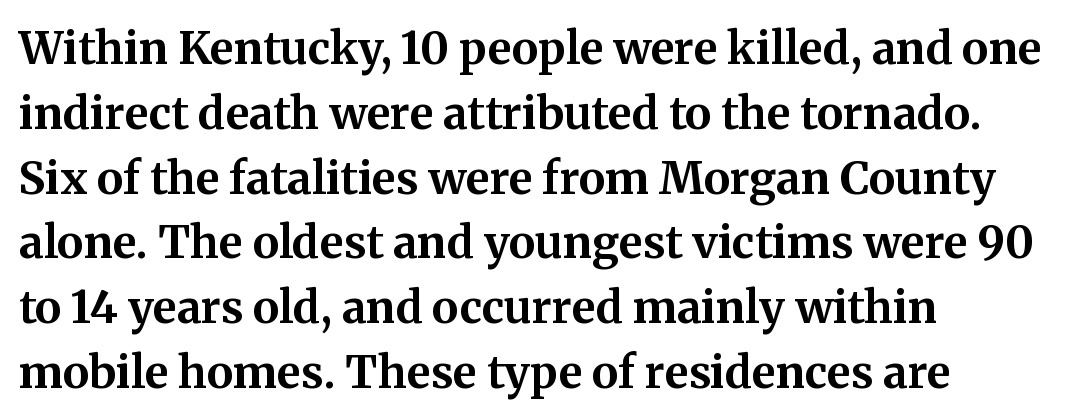
Q: Is the text bold? A: Yes.
Q: Is the text italic (slanted)? A: No, it is upright.
Q: Is the typeface a serif or a sans-serif typeface? A: Serif.
Q: Is the text underlined? A: No.
Q: How is the paragraph aligned? A: Left-aligned.
Q: Is the spacing between letters normal or unusually wide? A: Normal.
Q: Is the spacing between lines tight, normal or loose? A: Normal.
Q: Width (condensed, normal, or wide)? A: Normal.
Q: Stroke contrast? A: Medium.
Q: x-height? A: Medium.
Q: Monospaced? A: No.
